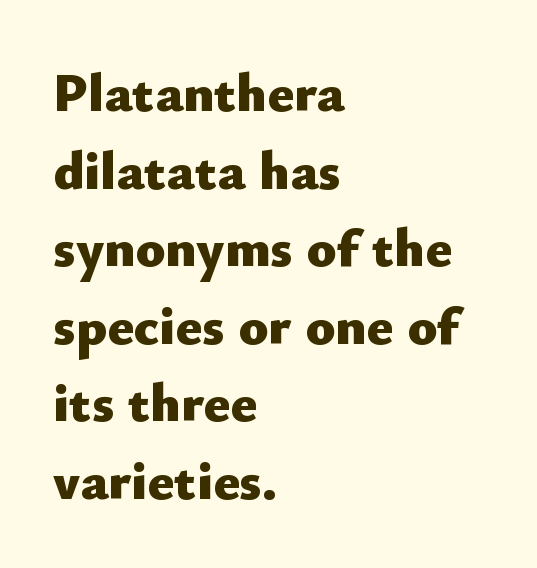
{"serif": "no", "italic": "no", "bold": "yes", "weight": "heavy", "width": "normal", "stroke_contrast": "low", "x_height": "small", "monospaced": "no", "underline": "no", "align": "left", "line_spacing": "normal", "line_spacing_ratio": 1.41, "letter_spacing": "normal", "letter_spacing_em": 0.0, "glyph_px": 55}
